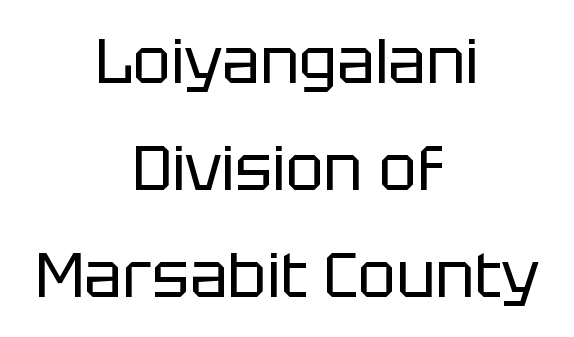
The image shows 63 px regular-weight sans-serif type, upright; set centered, normal line spacing (1.7x), normal letter spacing, not underlined; low stroke contrast and a large x-height.
